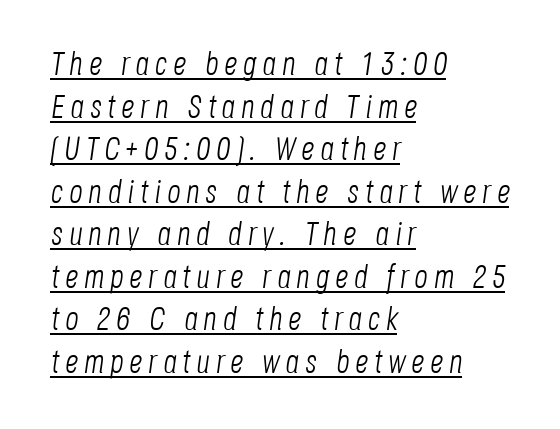
Q: Is the text bold? A: No.
Q: Is the text italic (slanted)? A: Yes, it leans right by about 8 degrees.
Q: Is the text underlined? A: Yes.
Q: How is the paragraph aligned? A: Left-aligned.
Q: Is the spacing between lines tight, normal or loose? A: Normal.
Q: Width (condensed, normal, or wide)? A: Condensed.
Q: Stroke contrast? A: Low.
Q: x-height? A: Large.
Q: Monospaced? A: No.
